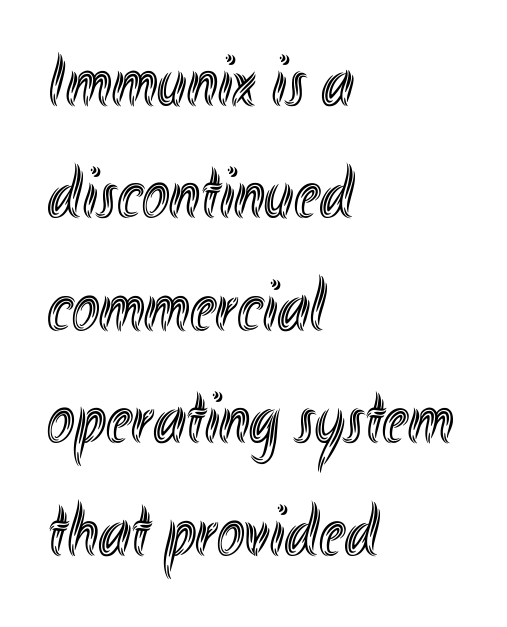
Q: Is the text italic (slanted)? A: Yes.
Q: Is the text underlined? A: No.
Q: How is the paragraph aligned? A: Left-aligned.
Q: Is the spacing between letters normal or unusually wide? A: Normal.
Q: Is the spacing between lines tight, normal or loose? A: Normal.
Q: Width (condensed, normal, or wide)? A: Condensed.
Q: x-height? A: Small.
Q: Monospaced? A: No.
